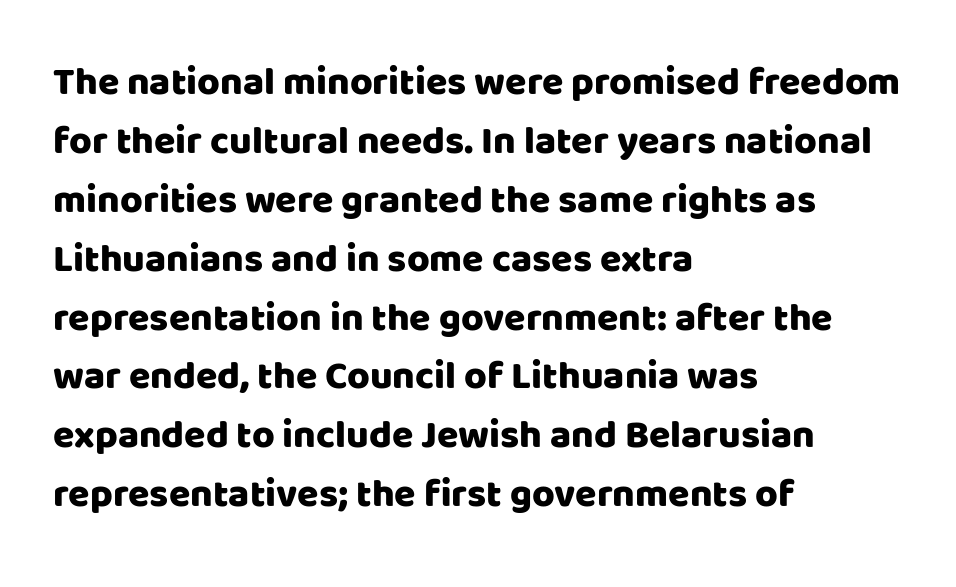
{"serif": "no", "italic": "no", "width": "normal", "stroke_contrast": "low", "x_height": "large", "monospaced": "no", "underline": "no", "align": "left", "line_spacing": "normal", "line_spacing_ratio": 1.51, "letter_spacing": "normal", "letter_spacing_em": 0.0, "glyph_px": 39}
